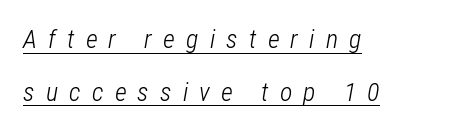
Letters have the restrained weight of plain body copy at most. The lines are spread far apart with generous leading. Underlining? Definitely there. In CSS terms this would be text-align: left. The text carries the slant typical of an italic or oblique font. You could only call the tracking loose — the letters float apart.
